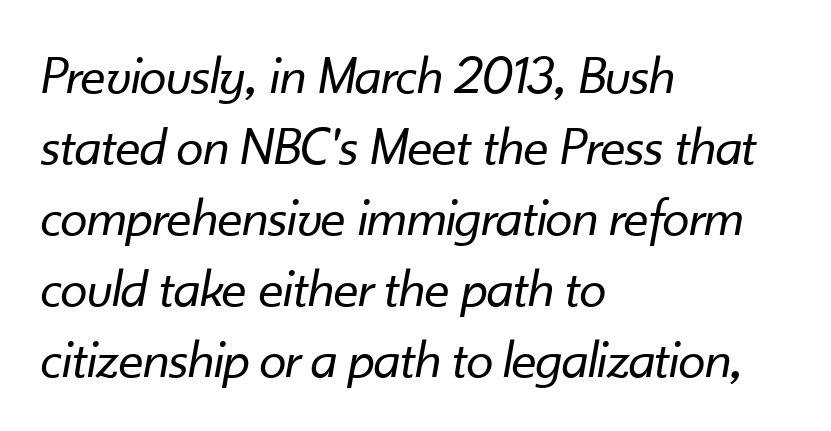
The rendering uses natural spacing where letterforms have individual widths. The vertical gap from one line to the next is medium. Students, note that the glyphs here touch the page at normal intervals. Ink coverage per letter is moderate at most. Descenders are the only things crossing below the line. Italic: yes, the glyphs are oblique.
